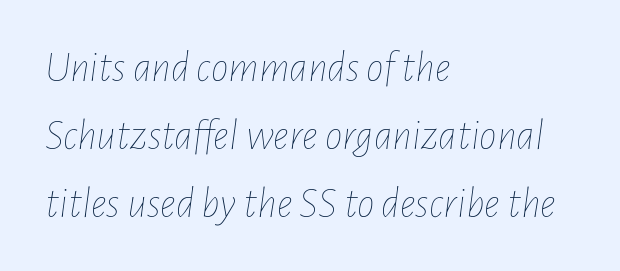
Q: Is the text bold? A: No.
Q: Is the text italic (slanted)? A: Yes, it leans right by about 7 degrees.
Q: Is the text underlined? A: No.
Q: How is the paragraph aligned? A: Left-aligned.
Q: Is the spacing between letters normal or unusually wide? A: Normal.
Q: Is the spacing between lines tight, normal or loose? A: Normal.
Q: Width (condensed, normal, or wide)? A: Condensed.
Q: Stroke contrast? A: Low.
Q: x-height? A: Medium.
Q: Monospaced? A: No.
